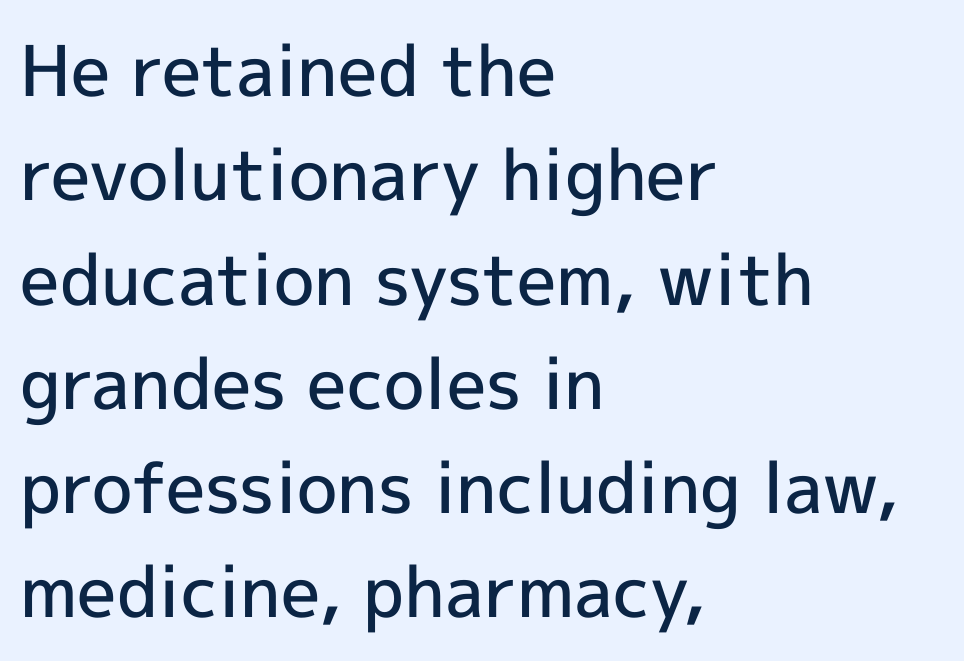
Typeset ragged right — the left edge is the straight one. The tracking reads as untouched default to a designer's eye. These lines were composed using upright roman letters. A typesetter would label this face a sans. Each row of text sits above clean, open space.
